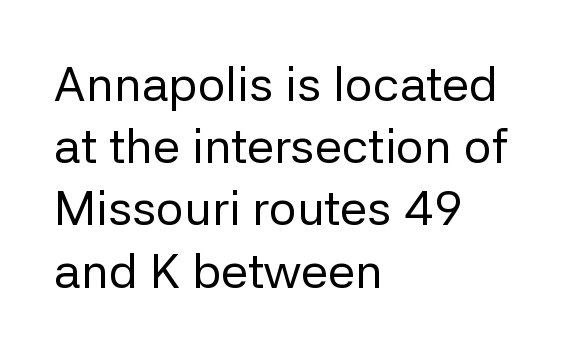
The image shows 49 px regular-weight sans-serif type, upright; set left-aligned, normal line spacing (1.27x), normal letter spacing, not underlined; low stroke contrast and a medium x-height.
